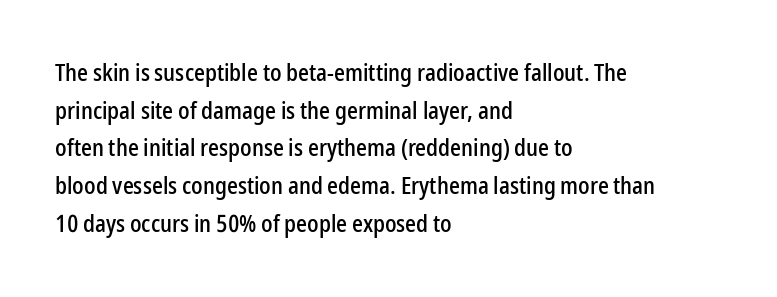
{"italic": "no", "underline": "no", "align": "left", "line_spacing": "normal", "line_spacing_ratio": 1.57, "letter_spacing": "normal", "letter_spacing_em": 0.0, "glyph_px": 24}
